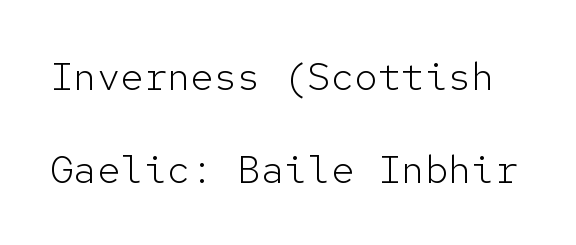
The image shows 39 px light sans-serif type, upright, monospaced; set loose line spacing (2.38x), normal letter spacing, not underlined; low stroke contrast and a medium x-height.
